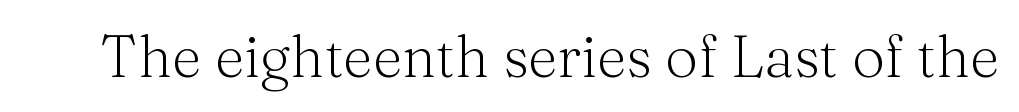
{"serif": "yes", "italic": "no", "bold": "no", "weight": "light", "width": "normal", "stroke_contrast": "medium", "x_height": "medium", "monospaced": "no", "underline": "no", "letter_spacing": "normal", "letter_spacing_em": 0.0, "glyph_px": 58}
